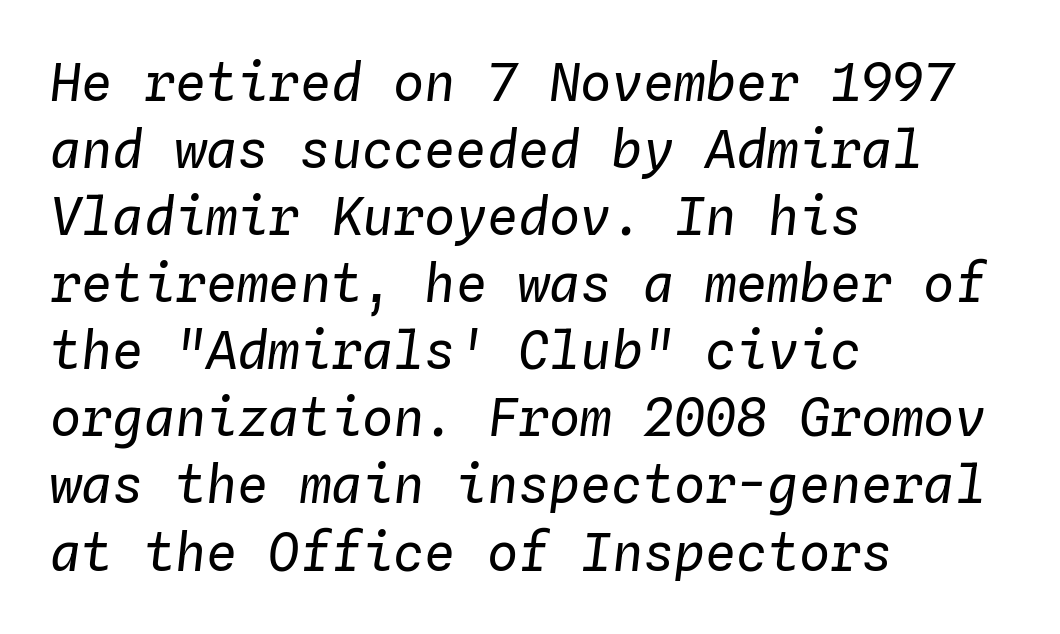
{"italic": "yes", "lean": "right", "slant_degrees": 4, "bold": "no", "weight": "regular", "width": "normal", "stroke_contrast": "low", "x_height": "medium", "monospaced": "yes", "underline": "no", "align": "left", "line_spacing": "normal", "line_spacing_ratio": 1.29, "letter_spacing": "normal", "letter_spacing_em": 0.0, "glyph_px": 52}
